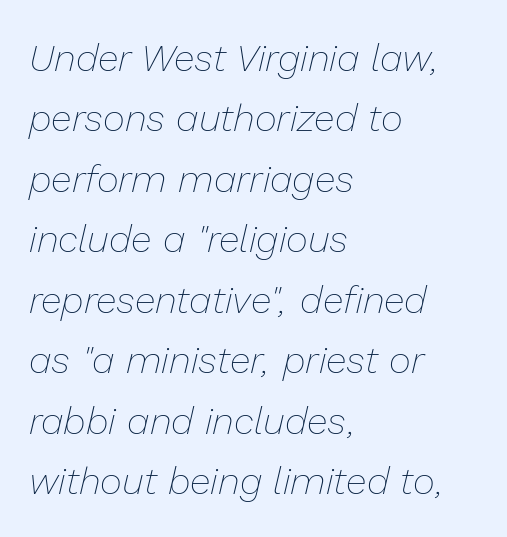
The image shows 38 px thin type, italic (leaning right); set left-aligned, normal line spacing (1.59x), normal letter spacing, not underlined; low stroke contrast and a medium x-height.
